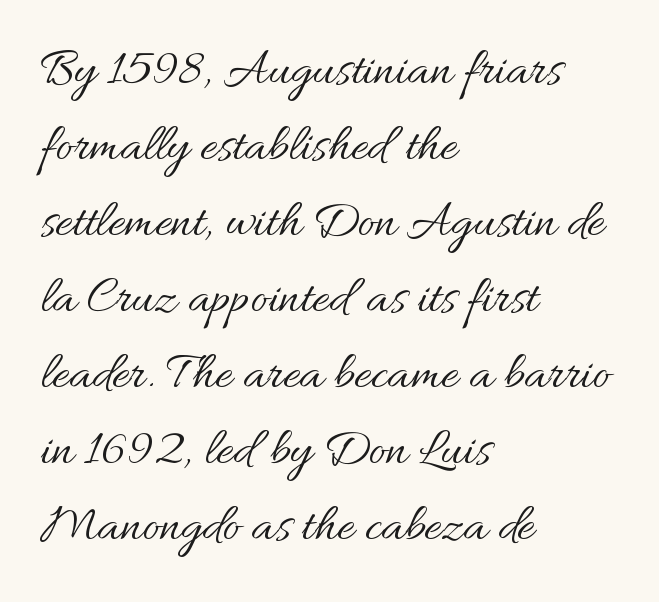
{"bold": "no", "weight": "regular", "width": "normal", "stroke_contrast": "medium", "x_height": "small", "monospaced": "no", "underline": "no", "align": "left", "line_spacing": "normal", "line_spacing_ratio": 1.46, "letter_spacing": "normal", "letter_spacing_em": 0.0, "glyph_px": 52}
